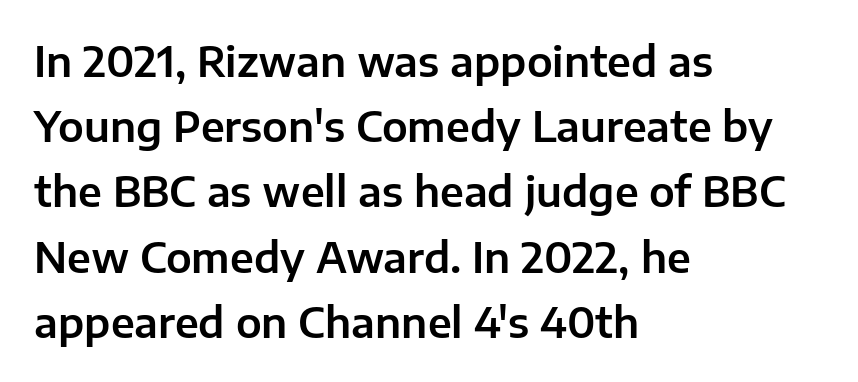
{"serif": "no", "italic": "no", "width": "normal", "stroke_contrast": "low", "x_height": "medium", "monospaced": "no", "underline": "no", "align": "left", "line_spacing": "normal", "line_spacing_ratio": 1.59, "letter_spacing": "normal", "letter_spacing_em": 0.0, "glyph_px": 41}
